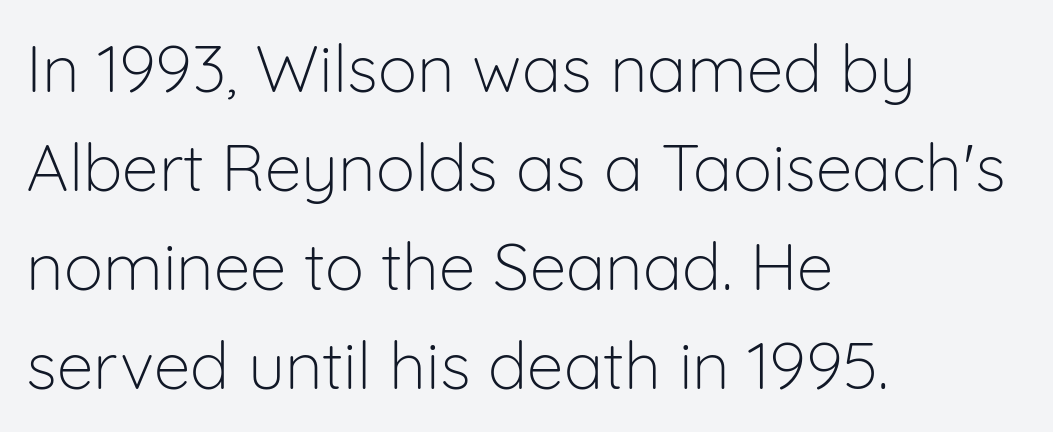
The image shows 66 px light sans-serif type, upright; set left-aligned, normal line spacing (1.5x), normal letter spacing, not underlined; low stroke contrast and a medium x-height.
